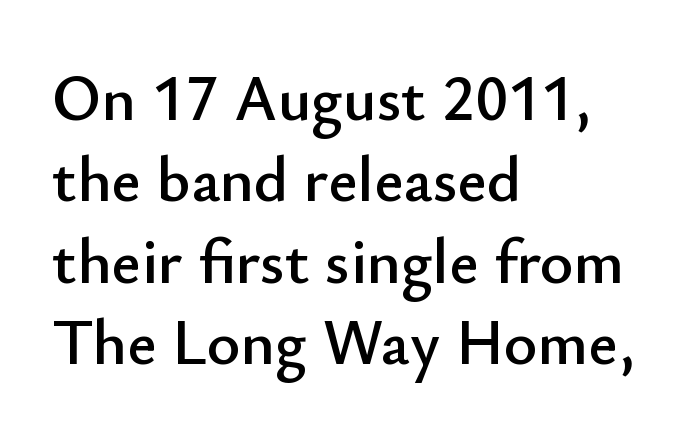
{"serif": "no", "italic": "no", "width": "normal", "stroke_contrast": "low", "x_height": "small", "monospaced": "no", "underline": "no", "align": "left", "line_spacing": "normal", "line_spacing_ratio": 1.27, "letter_spacing": "normal", "letter_spacing_em": 0.0, "glyph_px": 64}
